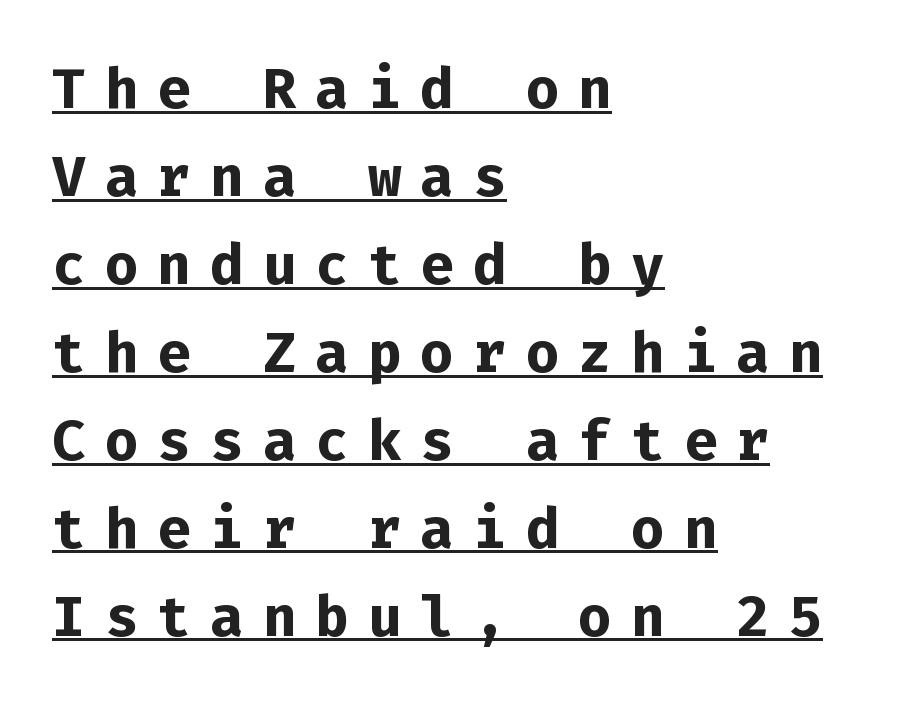
{"serif": "no", "italic": "no", "bold": "yes", "weight": "bold", "width": "normal", "stroke_contrast": "low", "x_height": "medium", "monospaced": "yes", "underline": "yes", "align": "left", "line_spacing": "normal", "line_spacing_ratio": 1.57, "letter_spacing": "wide", "letter_spacing_em": 0.34, "glyph_px": 56}
